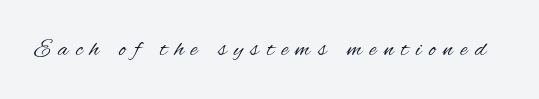
Q: Is the text bold? A: No.
Q: Is the text italic (slanted)? A: Yes.
Q: Is the text underlined? A: No.
Q: Is the spacing between letters normal or unusually wide? A: Unusually wide.
